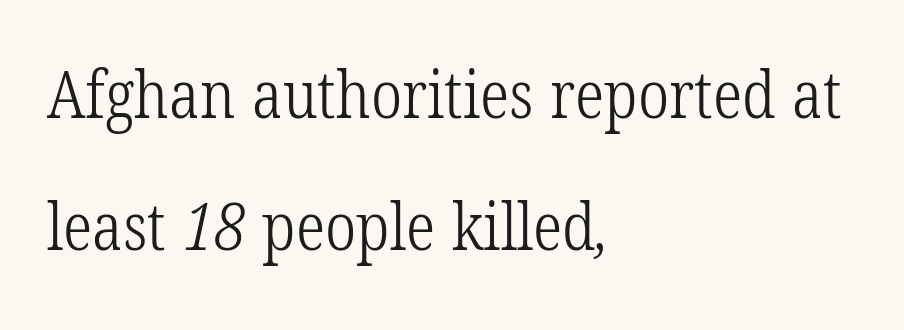
The image shows 66 px light, condensed serif type; set left-aligned, loose line spacing (2.0x), normal letter spacing, not underlined; low stroke contrast and a medium x-height.
